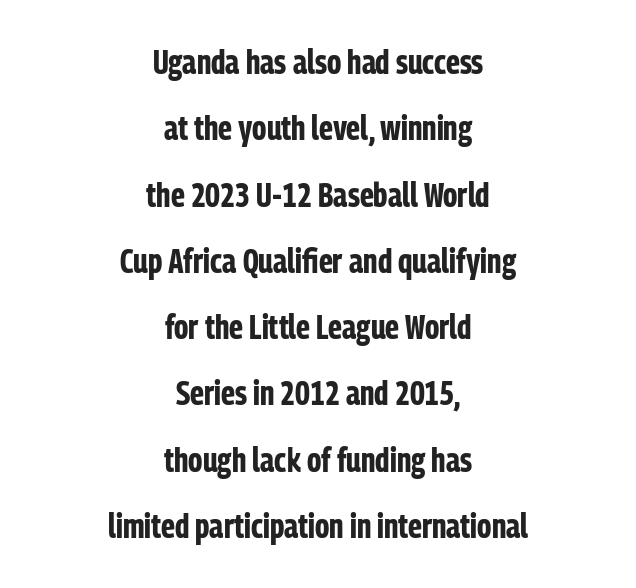
Q: Is the text bold? A: Yes.
Q: Is the text italic (slanted)? A: No, it is upright.
Q: Is the typeface a serif or a sans-serif typeface? A: Sans-serif.
Q: Is the text underlined? A: No.
Q: How is the paragraph aligned? A: Centered.
Q: Is the spacing between letters normal or unusually wide? A: Normal.
Q: Is the spacing between lines tight, normal or loose? A: Loose.
Q: Width (condensed, normal, or wide)? A: Condensed.
Q: Stroke contrast? A: Low.
Q: x-height? A: Medium.
Q: Monospaced? A: No.
